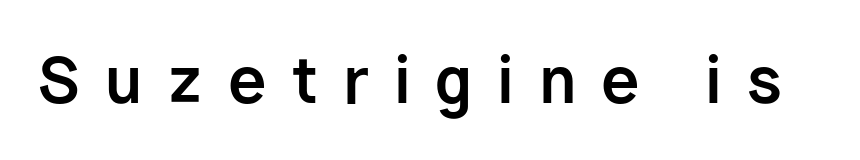
Q: Is the text bold? A: Yes.
Q: Is the text italic (slanted)? A: No, it is upright.
Q: Is the typeface a serif or a sans-serif typeface? A: Sans-serif.
Q: Is the text underlined? A: No.
Q: Is the spacing between letters normal or unusually wide? A: Unusually wide.
Q: Width (condensed, normal, or wide)? A: Normal.
Q: Stroke contrast? A: Low.
Q: x-height? A: Medium.
Q: Monospaced? A: No.
